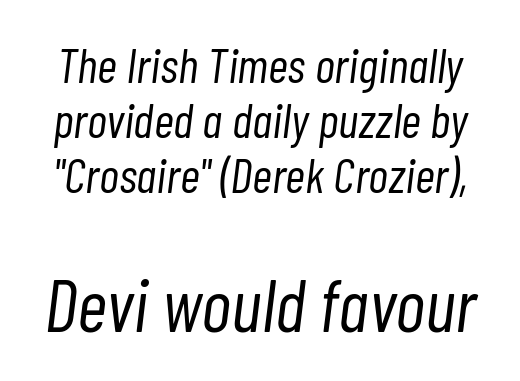
The line-height multiplier appears low, near solid setting. Honestly, there is no underline to notice here at all. These lines are rendered in a variable-pitch font. Notice how the stems are inclined rather than vertical — that's the hallmark of italics. Which of the two is more prominent by size? The second, at the bottom. Characters follow at the spacing the type designer built in.
